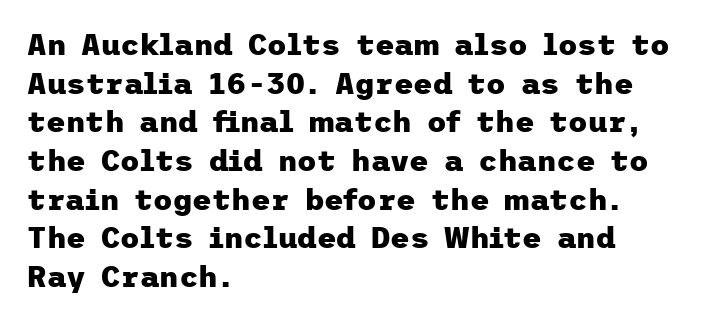
The image shows 30 px heavy sans-serif type, upright; set left-aligned, normal line spacing (1.29x), normal letter spacing, not underlined; low stroke contrast and a medium x-height.
